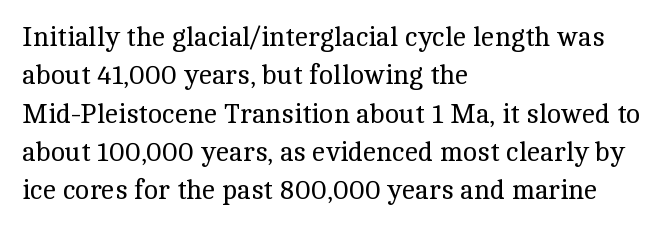
Every row of glyphs begins at an identical x-position on the left. A roman cut, with each character standing at attention. Does the leading feel generous? No, just average. The tracking reads as untouched default to a designer's eye.
